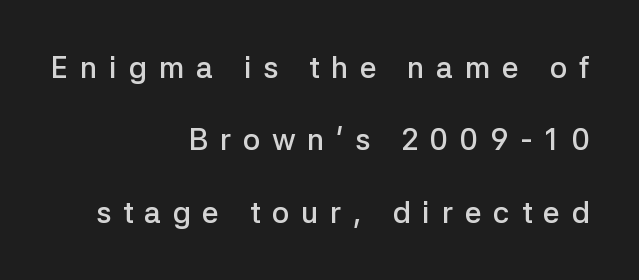
Q: Is the text bold? A: Semi-bold.
Q: Is the text italic (slanted)? A: No, it is upright.
Q: Is the typeface a serif or a sans-serif typeface? A: Sans-serif.
Q: Is the text underlined? A: No.
Q: How is the paragraph aligned? A: Right-aligned.
Q: Is the spacing between letters normal or unusually wide? A: Unusually wide.
Q: Is the spacing between lines tight, normal or loose? A: Loose.
Q: Width (condensed, normal, or wide)? A: Normal.
Q: Stroke contrast? A: Low.
Q: x-height? A: Medium.
Q: Monospaced? A: No.
